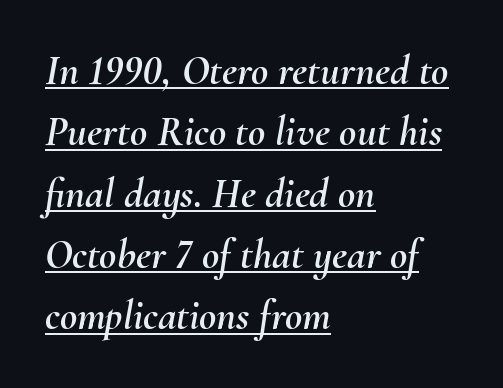
{"italic": "yes", "lean": "right", "slant_degrees": 10, "width": "normal", "stroke_contrast": "medium", "x_height": "small", "monospaced": "no", "underline": "yes", "align": "left", "line_spacing": "normal", "line_spacing_ratio": 1.46, "letter_spacing": "normal", "letter_spacing_em": 0.0, "glyph_px": 42}
